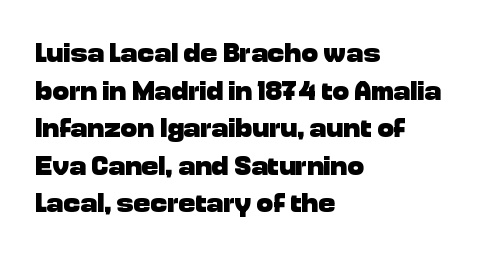
Q: Is the text bold? A: Yes.
Q: Is the text italic (slanted)? A: No, it is upright.
Q: Is the typeface a serif or a sans-serif typeface? A: Sans-serif.
Q: Is the text underlined? A: No.
Q: How is the paragraph aligned? A: Left-aligned.
Q: Is the spacing between letters normal or unusually wide? A: Normal.
Q: Is the spacing between lines tight, normal or loose? A: Normal.
Q: Width (condensed, normal, or wide)? A: Normal.
Q: Stroke contrast? A: Low.
Q: x-height? A: Medium.
Q: Monospaced? A: No.
